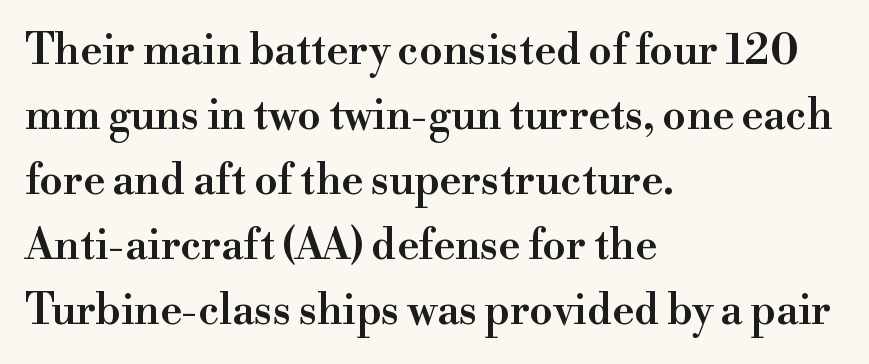
Check the space under the baseline: it is left empty. Compared with an ordinary text face, these strokes are moderately heavier — a semibold. Nobody touched the tracking dial on this one. Reading down the column, the eye jumps a familiar distance to each next line. Vertical strokes here are truly vertical.
